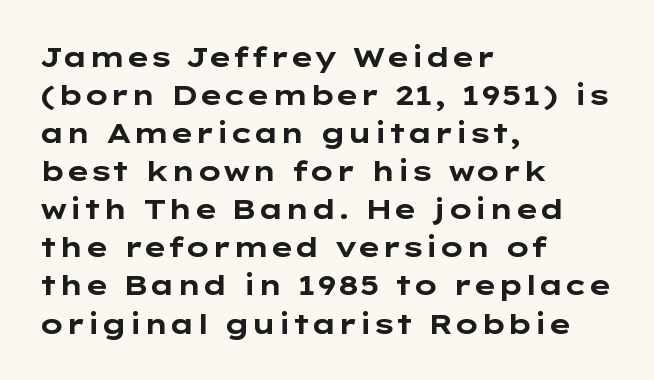
Q: Is the text bold? A: Yes.
Q: Is the text italic (slanted)? A: No, it is upright.
Q: Is the typeface a serif or a sans-serif typeface? A: Sans-serif.
Q: Is the text underlined? A: No.
Q: How is the paragraph aligned? A: Left-aligned.
Q: Is the spacing between letters normal or unusually wide? A: Normal.
Q: Is the spacing between lines tight, normal or loose? A: Normal.
Q: Width (condensed, normal, or wide)? A: Wide.
Q: Stroke contrast? A: Low.
Q: x-height? A: Medium.
Q: Monospaced? A: No.
